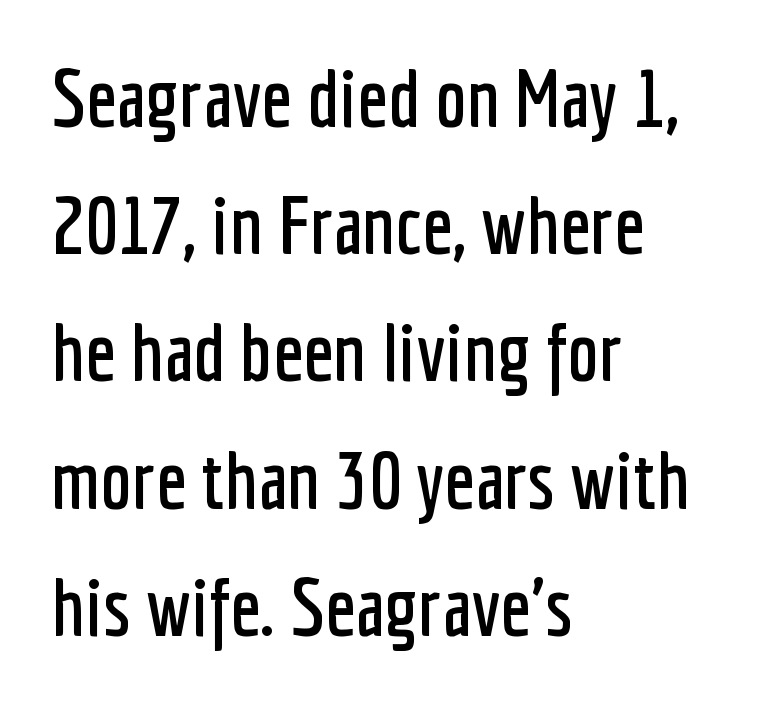
{"serif": "no", "italic": "no", "width": "condensed", "stroke_contrast": "low", "x_height": "medium", "monospaced": "no", "underline": "no", "align": "left", "line_spacing": "normal", "line_spacing_ratio": 1.59, "letter_spacing": "normal", "letter_spacing_em": 0.0, "glyph_px": 80}
